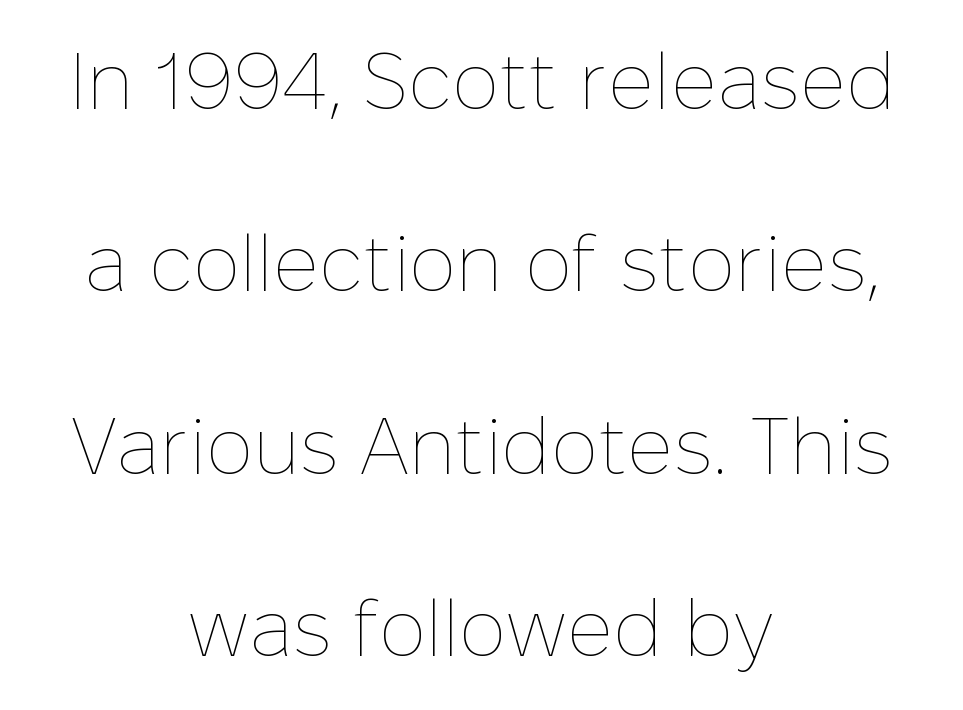
The image shows 79 px thin type, upright; set centered, loose line spacing (2.31x), normal letter spacing, not underlined; low stroke contrast and a medium x-height.
